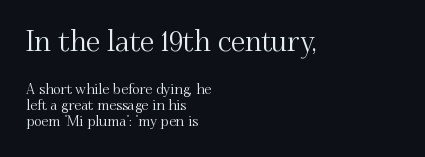
{"serif": "yes", "italic": "no", "width": "normal", "stroke_contrast": "medium", "x_height": "small", "monospaced": "no", "underline": "no", "align": "left", "line_spacing_ratio": 1.16, "letter_spacing": "normal", "letter_spacing_em": 0.0, "larger_block": "first", "size_ratio": 2.0, "glyph_px": 28}
